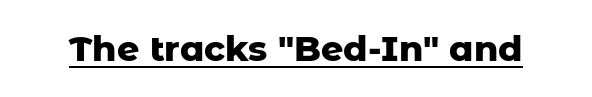
The image shows 35 px heavy sans-serif type, upright; set normal letter spacing, underlined; low stroke contrast and a medium x-height.
